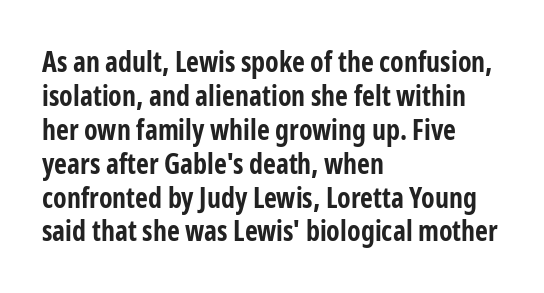
Q: Is the text bold? A: Yes.
Q: Is the text italic (slanted)? A: No, it is upright.
Q: Is the typeface a serif or a sans-serif typeface? A: Sans-serif.
Q: Is the text underlined? A: No.
Q: How is the paragraph aligned? A: Left-aligned.
Q: Is the spacing between letters normal or unusually wide? A: Normal.
Q: Width (condensed, normal, or wide)? A: Condensed.
Q: Stroke contrast? A: Low.
Q: x-height? A: Medium.
Q: Monospaced? A: No.
